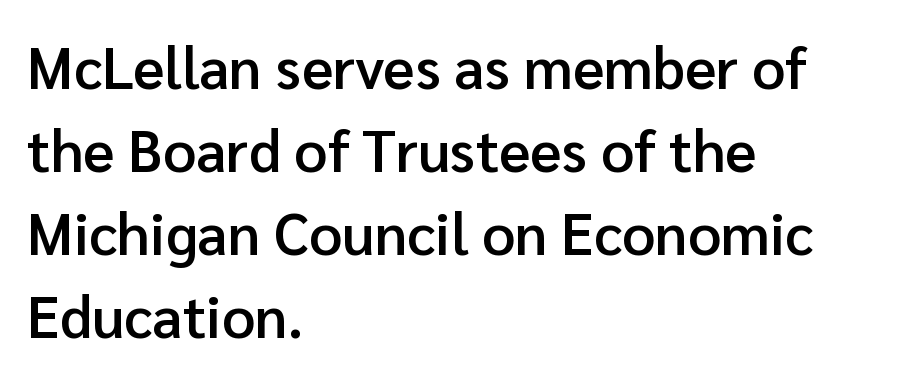
Q: Is the text bold? A: Semi-bold.
Q: Is the text italic (slanted)? A: No, it is upright.
Q: Is the typeface a serif or a sans-serif typeface? A: Sans-serif.
Q: Is the text underlined? A: No.
Q: How is the paragraph aligned? A: Left-aligned.
Q: Is the spacing between letters normal or unusually wide? A: Normal.
Q: Is the spacing between lines tight, normal or loose? A: Normal.
Q: Width (condensed, normal, or wide)? A: Normal.
Q: Stroke contrast? A: Low.
Q: x-height? A: Medium.
Q: Monospaced? A: No.
